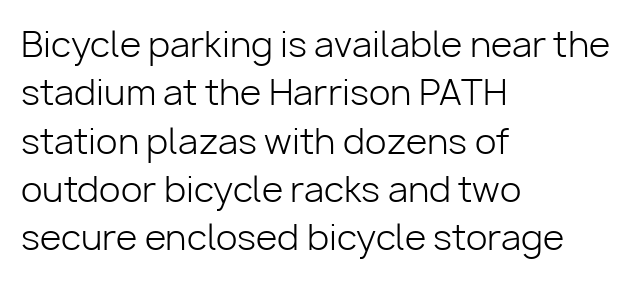
It's the straight-up-and-down kind of type. This sample has the flowing, uneven cadence of proportional lettering. The weight would be labelled regular, book, light, or lighter still. Nobody touched the tracking dial on this one.
